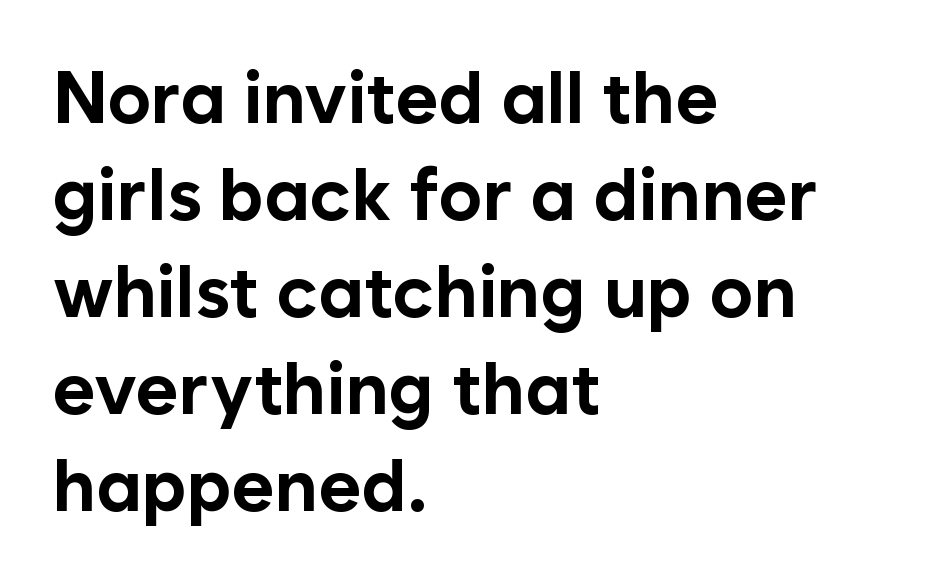
{"serif": "no", "italic": "no", "bold": "yes", "weight": "bold", "width": "normal", "stroke_contrast": "low", "x_height": "medium", "monospaced": "no", "underline": "no", "align": "left", "line_spacing": "normal", "line_spacing_ratio": 1.33, "letter_spacing": "normal", "letter_spacing_em": 0.0, "glyph_px": 73}
